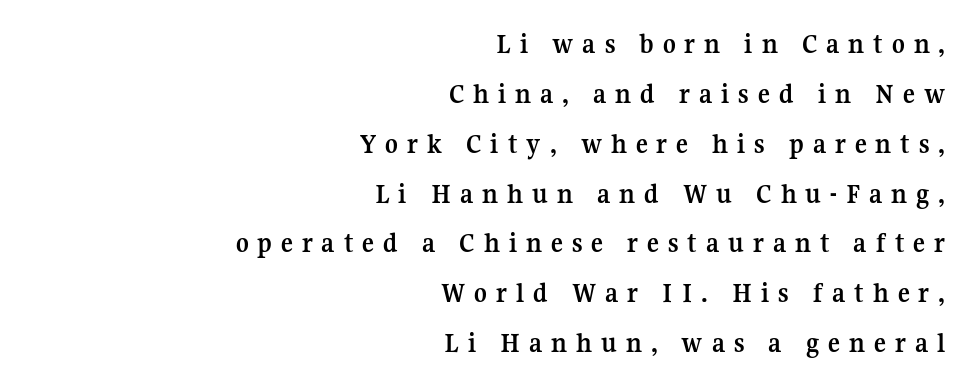
Q: Is the text bold? A: Yes.
Q: Is the text italic (slanted)? A: No, it is upright.
Q: Is the typeface a serif or a sans-serif typeface? A: Serif.
Q: Is the text underlined? A: No.
Q: How is the paragraph aligned? A: Right-aligned.
Q: Is the spacing between letters normal or unusually wide? A: Unusually wide.
Q: Width (condensed, normal, or wide)? A: Normal.
Q: Stroke contrast? A: Medium.
Q: x-height? A: Medium.
Q: Monospaced? A: No.
